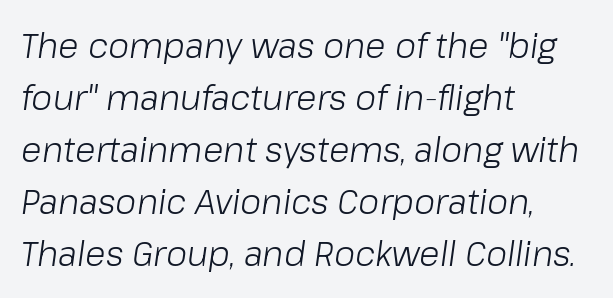
Posture: slanted. The foot of each line stays bare and open. Line spacing here is normal. The lines in this sample share a left origin and differ only in where they stop.
